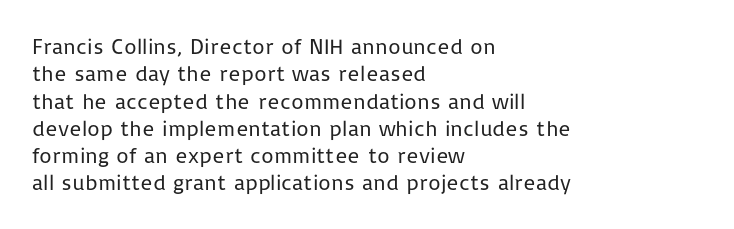
{"italic": "no", "bold": "no", "underline": "no", "align": "left", "line_spacing_ratio": 1.24, "letter_spacing": "normal", "letter_spacing_em": 0.0, "glyph_px": 22}
